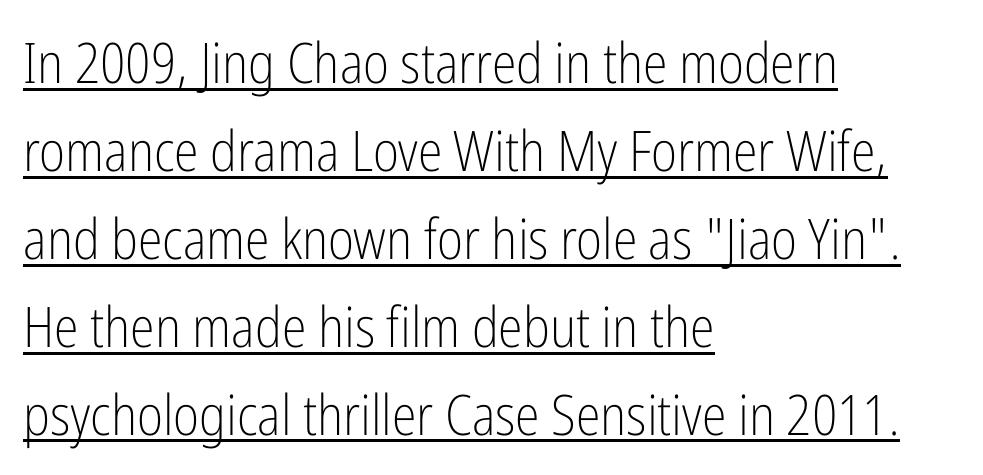
Does the leading feel generous? No, just average. These lines were composed using upright roman letters. Each letter keeps its own natural width here, so spacing adapts to shape. How are the letters spaced? Ordinarily, with no added tracking.
